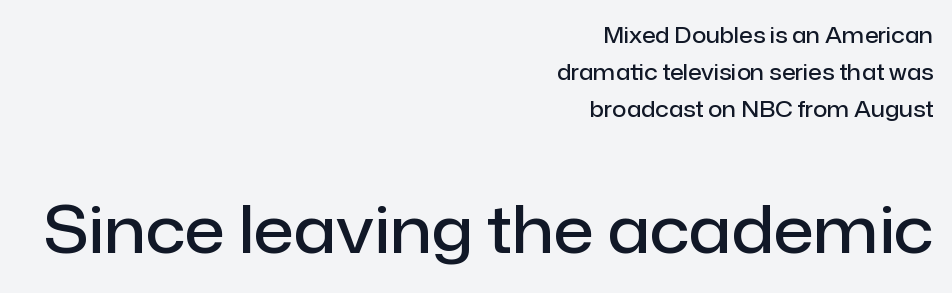
The image shows 65 px semibold sans-serif type, upright; set right-aligned, normal line spacing (1.68x), normal letter spacing, not underlined; the second (bottom) block is 2.95x larger; low stroke contrast and a medium x-height.
